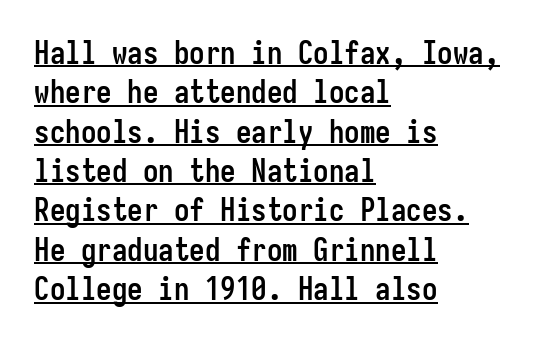
Q: Is the text bold? A: Yes.
Q: Is the text italic (slanted)? A: No, it is upright.
Q: Is the typeface a serif or a sans-serif typeface? A: Sans-serif.
Q: Is the text underlined? A: Yes.
Q: How is the paragraph aligned? A: Left-aligned.
Q: Is the spacing between letters normal or unusually wide? A: Normal.
Q: Is the spacing between lines tight, normal or loose? A: Normal.
Q: Width (condensed, normal, or wide)? A: Condensed.
Q: Stroke contrast? A: Low.
Q: x-height? A: Medium.
Q: Monospaced? A: Yes.
